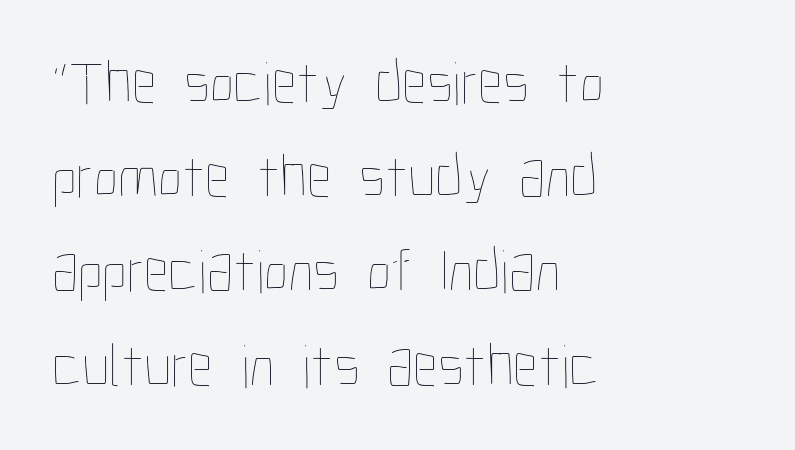
Posture: straight, roman, zero tilt. Regarding leading, the lines here are spaced in the standard way. Decoration check: the copy has no underline. On a weight scale, this lands at 450 or below. Note the varied advance widths — an 'i' is clearly narrower than an 'm'. Words appear dense and cohesive because spacing is normal.
